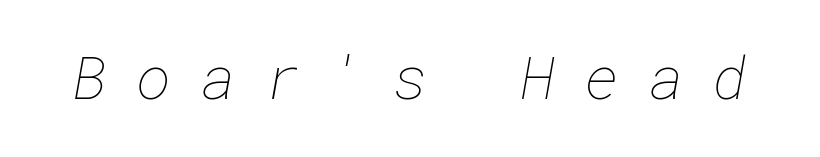
Q: Is the text bold? A: No.
Q: Is the text underlined? A: No.
Q: Is the spacing between letters normal or unusually wide? A: Unusually wide.
Q: Width (condensed, normal, or wide)? A: Normal.
Q: Stroke contrast? A: Low.
Q: x-height? A: Medium.
